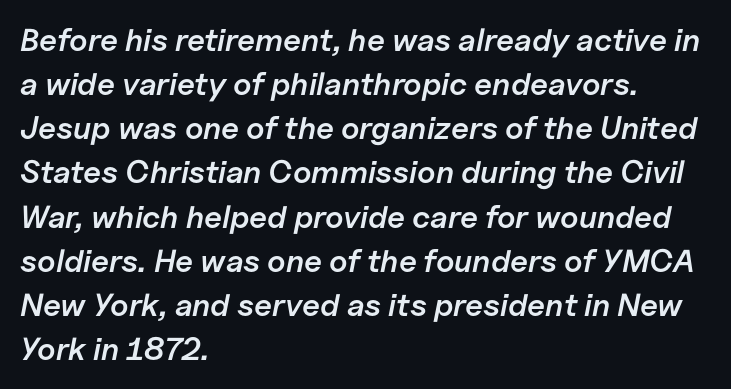
{"italic": "yes", "lean": "right", "slant_degrees": 11, "bold": "semi", "weight": "semibold", "width": "normal", "stroke_contrast": "low", "x_height": "medium", "monospaced": "no", "underline": "no", "align": "left", "line_spacing": "normal", "line_spacing_ratio": 1.38, "letter_spacing": "normal", "letter_spacing_em": 0.0, "glyph_px": 32}
